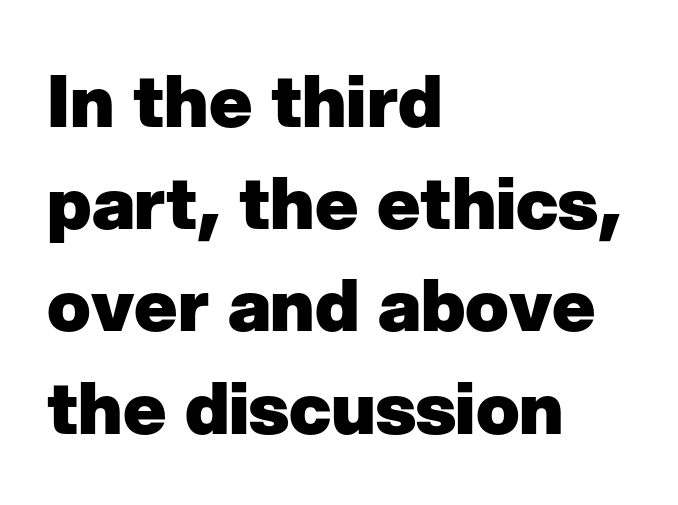
The image shows 72 px heavy sans-serif type, upright; set left-aligned, normal line spacing (1.42x), normal letter spacing, not underlined; low stroke contrast and a medium x-height.
